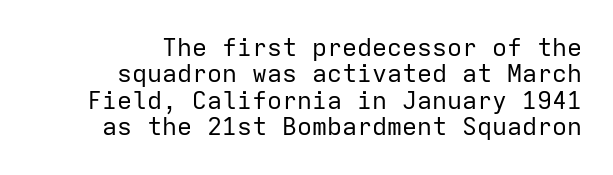
Q: Is the text bold? A: No.
Q: Is the text italic (slanted)? A: No, it is upright.
Q: Is the text underlined? A: No.
Q: How is the paragraph aligned? A: Right-aligned.
Q: Is the spacing between letters normal or unusually wide? A: Normal.
Q: Is the spacing between lines tight, normal or loose? A: Tight.
